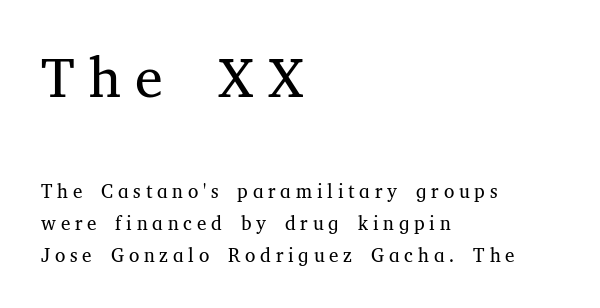
Q: Is the text bold? A: No.
Q: Is the text italic (slanted)? A: No, it is upright.
Q: Is the typeface a serif or a sans-serif typeface? A: Serif.
Q: Is the text underlined? A: No.
Q: How is the paragraph aligned? A: Left-aligned.
Q: Is the spacing between letters normal or unusually wide? A: Unusually wide.
Q: Is the spacing between lines tight, normal or loose? A: Normal.
Q: Which block of text is set in a larger size, the first (top) or the second (bottom)? A: The first (top) one.
Q: Width (condensed, normal, or wide)? A: Normal.
Q: Stroke contrast? A: Medium.
Q: x-height? A: Medium.
Q: Monospaced? A: No.
